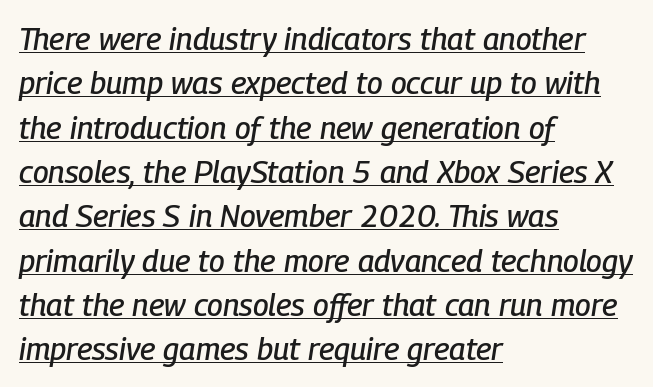
Q: Is the text italic (slanted)? A: Yes, it leans right by about 9 degrees.
Q: Is the text underlined? A: Yes.
Q: How is the paragraph aligned? A: Left-aligned.
Q: Is the spacing between letters normal or unusually wide? A: Normal.
Q: Is the spacing between lines tight, normal or loose? A: Normal.
Q: Width (condensed, normal, or wide)? A: Condensed.
Q: Stroke contrast? A: Low.
Q: x-height? A: Medium.
Q: Monospaced? A: No.
